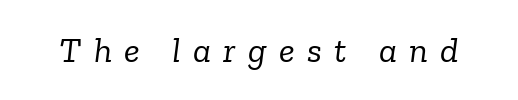
The image shows 36 px light serif type, italic (leaning right); set unusually wide letter spacing (+0.34 em), not underlined; low stroke contrast and a medium x-height.
